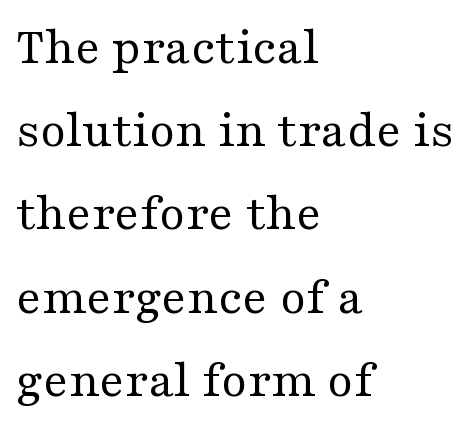
The image shows 53 px regular-weight, wide serif type, upright; set left-aligned, normal line spacing (1.57x), normal letter spacing, not underlined; medium stroke contrast and a medium x-height.
